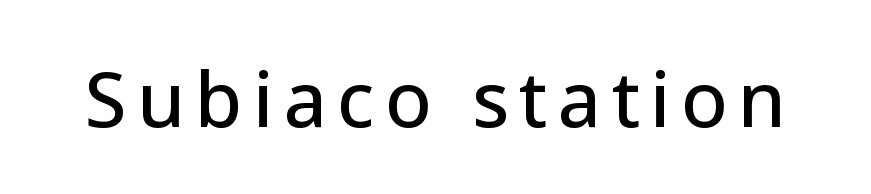
Notice how the stems are strictly vertical — no italics here. The face used here is proportionally spaced, like ordinary book or web type. Note: no serifs on the glyphs. Glance below the letters and you will spot only blank space.
